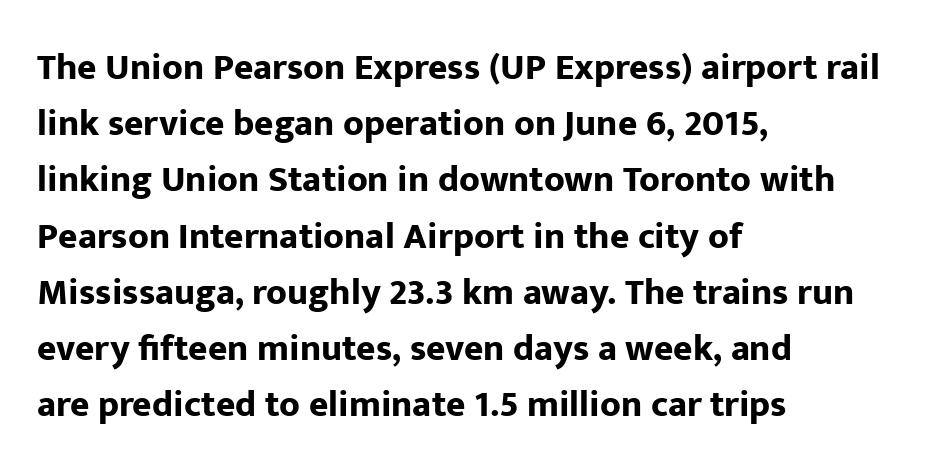
{"serif": "no", "italic": "no", "bold": "yes", "weight": "bold", "width": "normal", "stroke_contrast": "low", "x_height": "medium", "monospaced": "no", "underline": "no", "align": "left", "line_spacing": "normal", "line_spacing_ratio": 1.52, "letter_spacing": "normal", "letter_spacing_em": 0.0, "glyph_px": 37}
